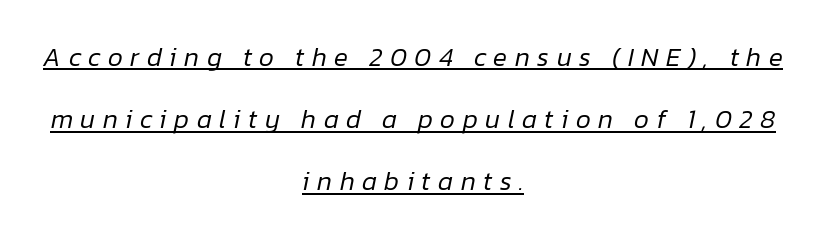
Q: Is the text bold? A: No.
Q: Is the text italic (slanted)? A: Yes, it leans right by about 12 degrees.
Q: Is the text underlined? A: Yes.
Q: How is the paragraph aligned? A: Centered.
Q: Is the spacing between letters normal or unusually wide? A: Unusually wide.
Q: Is the spacing between lines tight, normal or loose? A: Loose.
